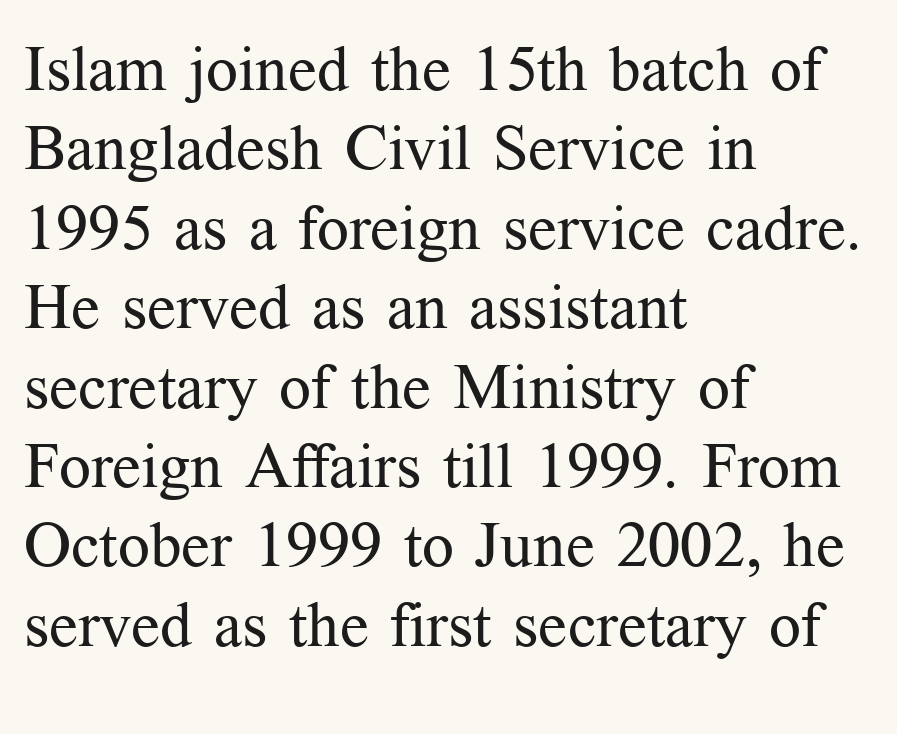
The image shows 63 px regular-weight serif type, upright; set left-aligned, normal line spacing (1.26x), normal letter spacing, not underlined; medium stroke contrast and a medium x-height.
